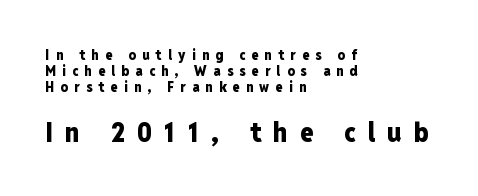
Q: Is the text bold? A: Yes.
Q: Is the text italic (slanted)? A: No, it is upright.
Q: Is the text underlined? A: No.
Q: How is the paragraph aligned? A: Left-aligned.
Q: Is the spacing between letters normal or unusually wide? A: Unusually wide.
Q: Is the spacing between lines tight, normal or loose? A: Tight.
Q: Which block of text is set in a larger size, the first (top) or the second (bottom)? A: The second (bottom) one.
